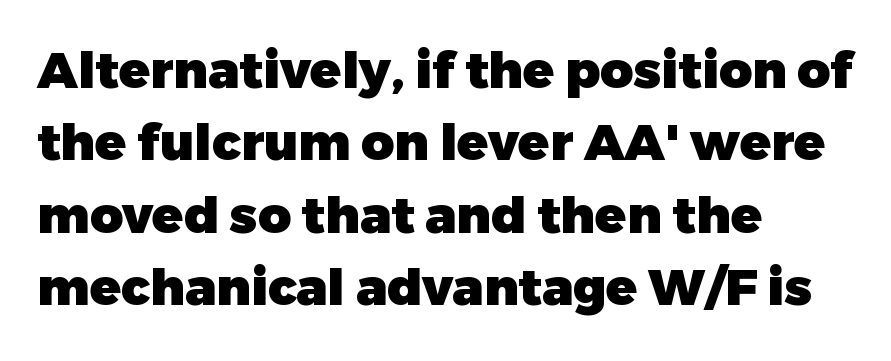
{"serif": "no", "italic": "no", "bold": "yes", "weight": "heavy", "width": "normal", "stroke_contrast": "low", "x_height": "medium", "monospaced": "no", "underline": "no", "align": "left", "line_spacing": "normal", "line_spacing_ratio": 1.42, "letter_spacing": "normal", "letter_spacing_em": 0.0, "glyph_px": 51}
